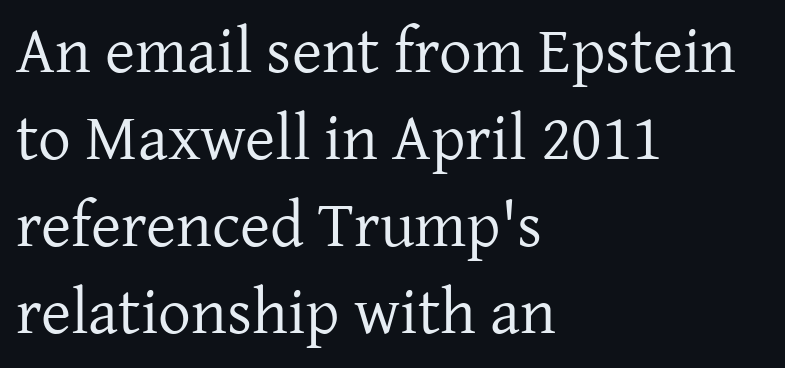
Q: Is the text bold? A: No.
Q: Is the text italic (slanted)? A: No, it is upright.
Q: Is the typeface a serif or a sans-serif typeface? A: Serif.
Q: Is the text underlined? A: No.
Q: How is the paragraph aligned? A: Left-aligned.
Q: Is the spacing between letters normal or unusually wide? A: Normal.
Q: Is the spacing between lines tight, normal or loose? A: Normal.
Q: Width (condensed, normal, or wide)? A: Normal.
Q: Stroke contrast? A: Low.
Q: x-height? A: Medium.
Q: Monospaced? A: No.
